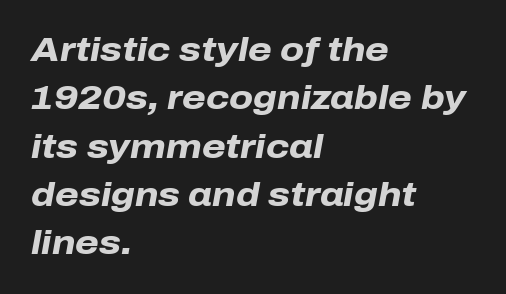
The image shows 34 px heavy type, italic (leaning right); set left-aligned, normal line spacing (1.42x), normal letter spacing, not underlined; low stroke contrast and a medium x-height.
